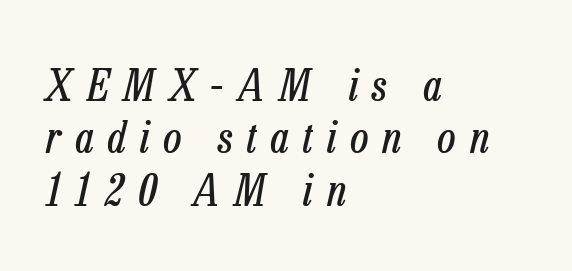
The image shows 44 px regular-weight, condensed type, italic (leaning right); set left-aligned, line spacing 1.19x, unusually wide letter spacing (+0.32 em), not underlined; low stroke contrast and a medium x-height.
